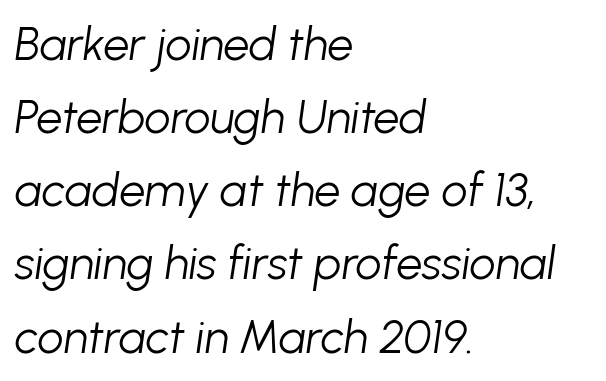
The image shows 46 px light type, italic (leaning right); set left-aligned, normal line spacing (1.59x), normal letter spacing, not underlined; low stroke contrast and a medium x-height.
